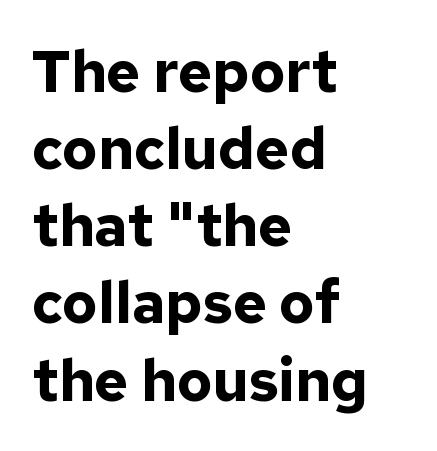
{"serif": "no", "italic": "no", "bold": "yes", "weight": "bold", "width": "normal", "stroke_contrast": "low", "x_height": "medium", "monospaced": "no", "underline": "no", "align": "left", "line_spacing": "normal", "line_spacing_ratio": 1.33, "letter_spacing": "normal", "letter_spacing_em": 0.0, "glyph_px": 58}
